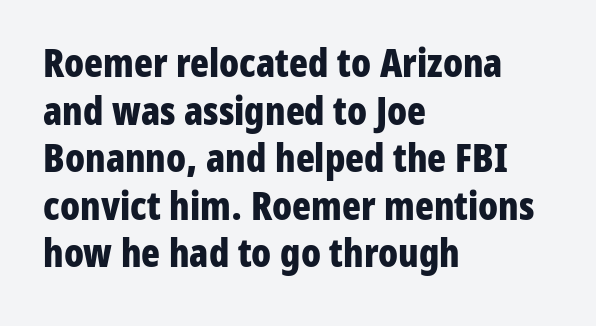
This is sans-serif lettering, the kind often seen on screens and signage. The paragraph has a hard left edge and a soft right edge. These lines were composed using upright roman letters. The space directly below the letters is spotless. Note the varied advance widths — an 'i' is clearly narrower than an 'm'.
